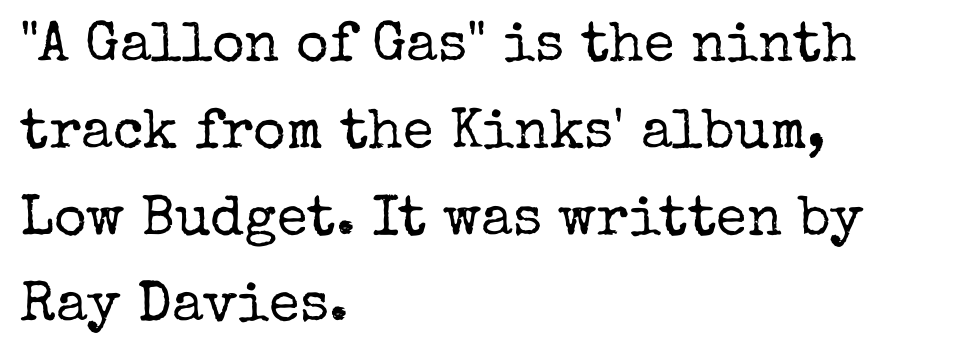
The image shows 56 px regular-weight serif type, upright; set left-aligned, normal line spacing (1.55x), normal letter spacing, not underlined; low stroke contrast and a medium x-height.
